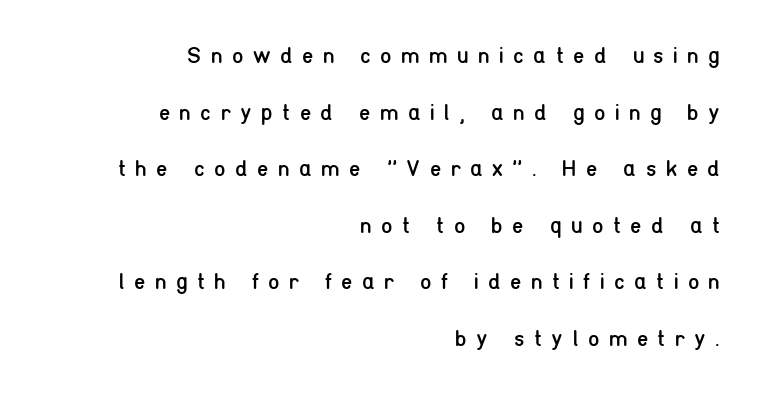
Q: Is the text bold? A: No.
Q: Is the text italic (slanted)? A: No, it is upright.
Q: Is the text underlined? A: No.
Q: How is the paragraph aligned? A: Right-aligned.
Q: Is the spacing between letters normal or unusually wide? A: Unusually wide.
Q: Is the spacing between lines tight, normal or loose? A: Loose.
